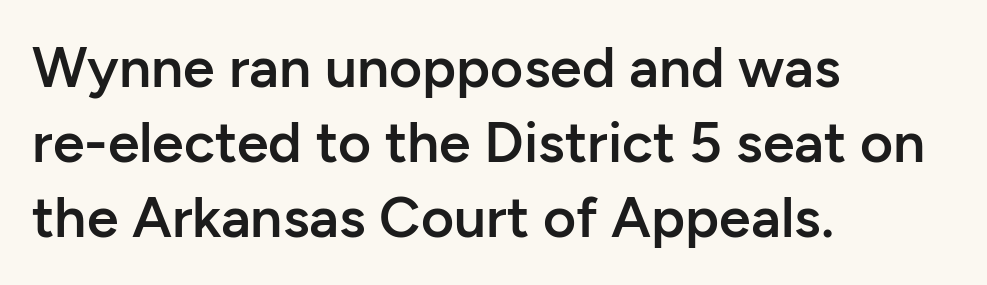
Q: Is the text bold? A: Semi-bold.
Q: Is the text italic (slanted)? A: No, it is upright.
Q: Is the typeface a serif or a sans-serif typeface? A: Sans-serif.
Q: Is the text underlined? A: No.
Q: How is the paragraph aligned? A: Left-aligned.
Q: Is the spacing between letters normal or unusually wide? A: Normal.
Q: Is the spacing between lines tight, normal or loose? A: Normal.
Q: Width (condensed, normal, or wide)? A: Normal.
Q: Stroke contrast? A: Low.
Q: x-height? A: Medium.
Q: Monospaced? A: No.
